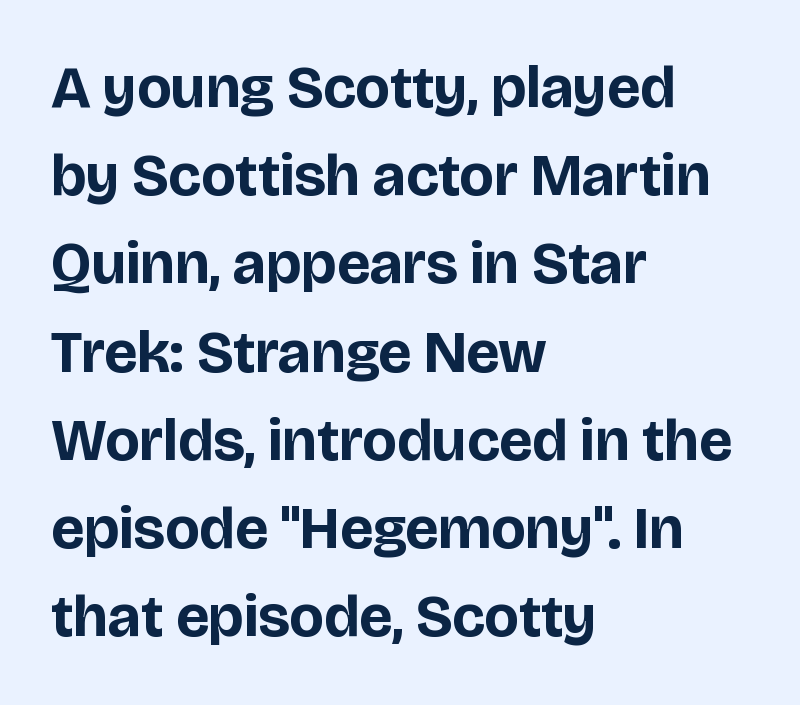
Grotesque or geometric, the face here clearly has no serifs. This sample uses an upright cut, with every glyph sitting square on the baseline. How heavy is the stroke? Heavy — this is a bold. Just letters on the line, the space beneath them empty. Is this a fixed-width face? No — the glyphs have proportional, varying widths.
